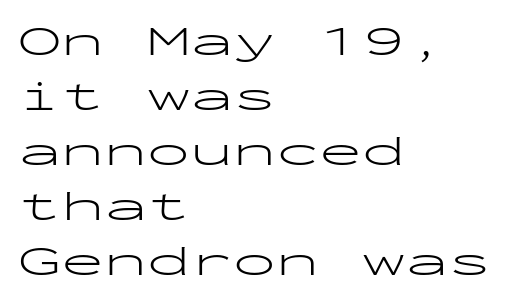
The image shows 43 px light, wide sans-serif type, upright, monospaced; set left-aligned, normal line spacing (1.28x), normal letter spacing, not underlined; low stroke contrast and a medium x-height.
